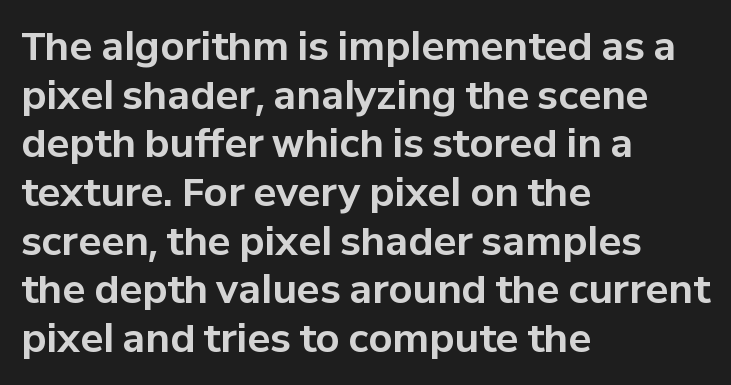
{"serif": "no", "italic": "no", "bold": "yes", "weight": "bold", "width": "normal", "stroke_contrast": "low", "x_height": "medium", "monospaced": "no", "underline": "no", "align": "left", "line_spacing": "normal", "line_spacing_ratio": 1.28, "letter_spacing": "normal", "letter_spacing_em": 0.0, "glyph_px": 38}
